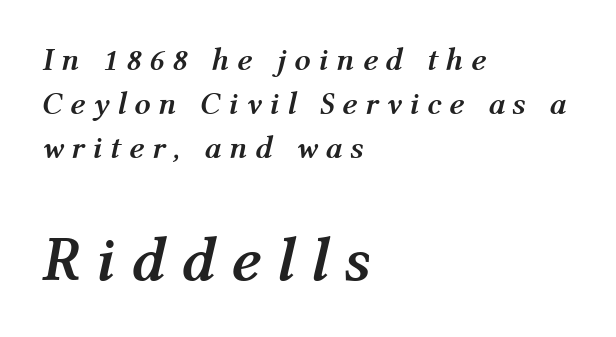
Yep, that's italic — everything's leaning. Look at the stroke-to-counter ratio: heavy, a bold. These lines are set flush left with a ragged right edge. You could only call the tracking loose — the letters float apart. The vertical gap from one line to the next is medium. If you squint, the bottom block still reads clearly — it's the larger of the two.
